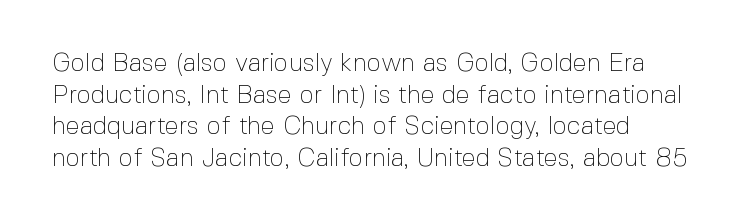
Q: Is the text bold? A: No.
Q: Is the text italic (slanted)? A: No, it is upright.
Q: Is the text underlined? A: No.
Q: Is the spacing between letters normal or unusually wide? A: Normal.
Q: Is the spacing between lines tight, normal or loose? A: Normal.
